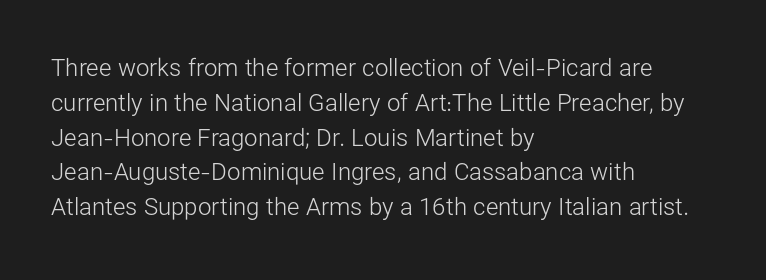
The image shows 24 px text type, upright; set left-aligned, normal line spacing (1.45x), normal letter spacing, not underlined.
